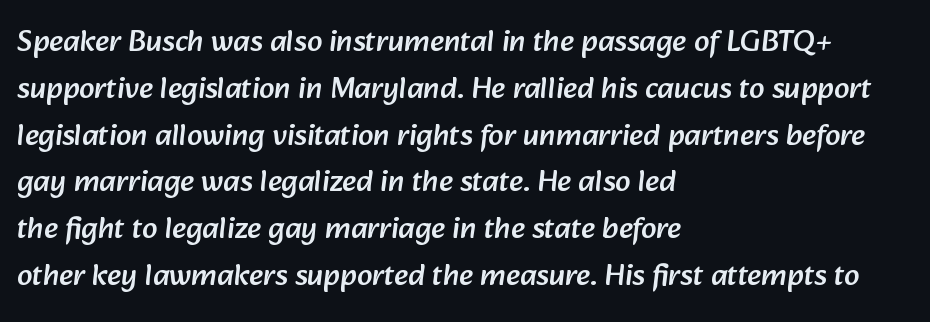
This rendering employs a face without finishing strokes, i.e., a sans-serif. Tracking value appears to be zero — textbook default spacing. Honestly, the row spacing looks completely unremarkable. Proportional: the letters do not fall into vertical columns.
